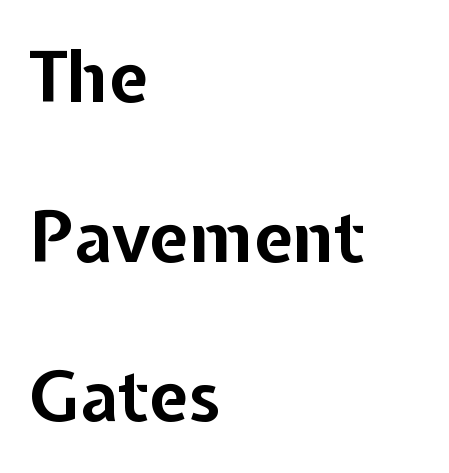
{"serif": "no", "italic": "no", "bold": "yes", "weight": "bold", "width": "normal", "stroke_contrast": "low", "x_height": "medium", "monospaced": "no", "underline": "no", "align": "left", "line_spacing": "loose", "line_spacing_ratio": 2.28, "letter_spacing": "normal", "letter_spacing_em": 0.0, "glyph_px": 70}
